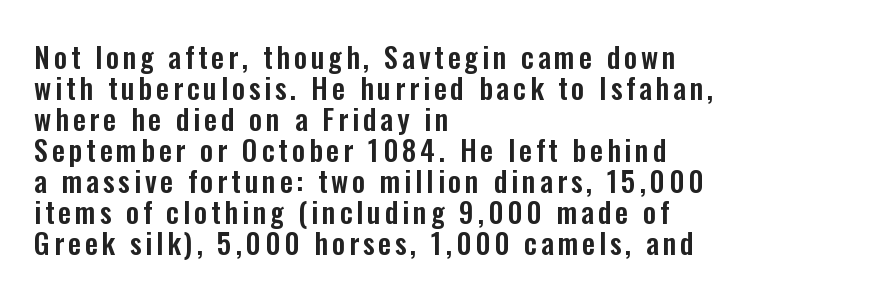
Q: Is the text italic (slanted)? A: No, it is upright.
Q: Is the typeface a serif or a sans-serif typeface? A: Sans-serif.
Q: Is the text underlined? A: No.
Q: How is the paragraph aligned? A: Left-aligned.
Q: Is the spacing between lines tight, normal or loose? A: Tight.
Q: Width (condensed, normal, or wide)? A: Condensed.
Q: Stroke contrast? A: Low.
Q: x-height? A: Medium.
Q: Monospaced? A: No.
